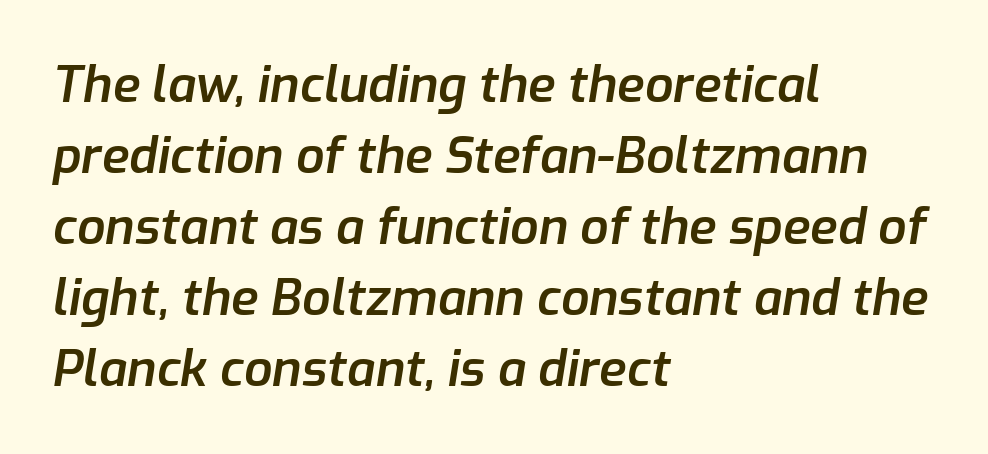
Q: Is the text bold? A: Semi-bold.
Q: Is the text italic (slanted)? A: Yes, it leans right by about 9 degrees.
Q: Is the text underlined? A: No.
Q: How is the paragraph aligned? A: Left-aligned.
Q: Is the spacing between letters normal or unusually wide? A: Normal.
Q: Is the spacing between lines tight, normal or loose? A: Normal.
Q: Width (condensed, normal, or wide)? A: Normal.
Q: Stroke contrast? A: Low.
Q: x-height? A: Medium.
Q: Monospaced? A: No.
